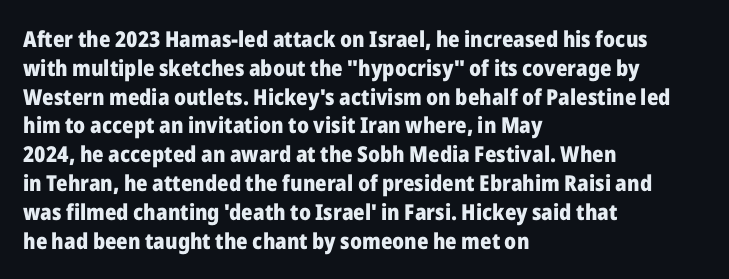
The rows are spaced the way most documents space them. Its strokes are broad and dark, the hallmark of bold type. Posture: upright roman. A bare baseline throughout the passage.
